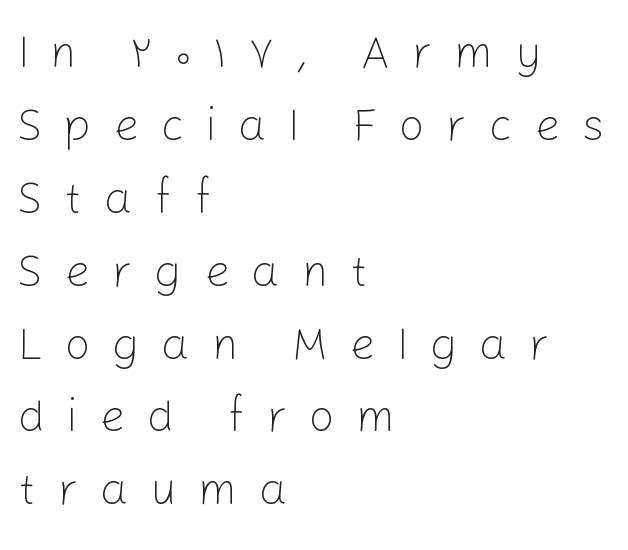
The typeface chosen for these lines omits serifs. The space between consecutive lines is moderate. These lines have a slow, spaced-out rhythm from letter to letter. The ragged edge is on the right, which tells us the setting is flush left. The space directly below the letters is spotless. No extra ink here — the face is not bold.
